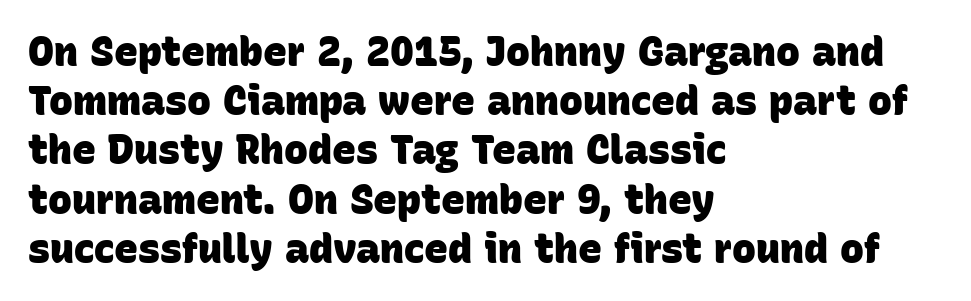
Q: Is the text bold? A: Yes.
Q: Is the typeface a serif or a sans-serif typeface? A: Sans-serif.
Q: Is the text underlined? A: No.
Q: How is the paragraph aligned? A: Left-aligned.
Q: Is the spacing between letters normal or unusually wide? A: Normal.
Q: Width (condensed, normal, or wide)? A: Normal.
Q: Stroke contrast? A: Low.
Q: x-height? A: Large.
Q: Monospaced? A: No.
